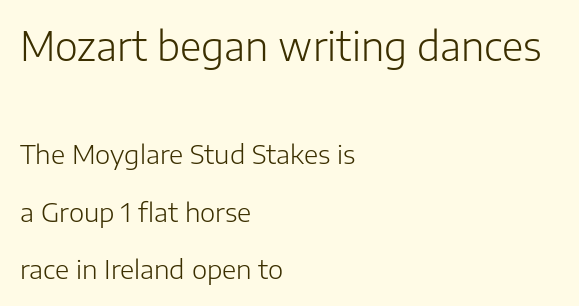
The image shows 39 px light sans-serif type, upright; set left-aligned, loose line spacing (2.21x), normal letter spacing, not underlined; the first (top) block is 1.5x larger; low stroke contrast and a medium x-height.
